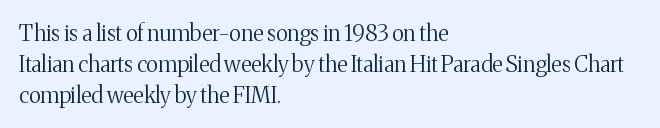
Summary of vertical rhythm: regular, with standard interline spacing. Short note: letters normally spaced. The font's upright variant was chosen for this text. Casual observation: everything's shoved over to the left.
